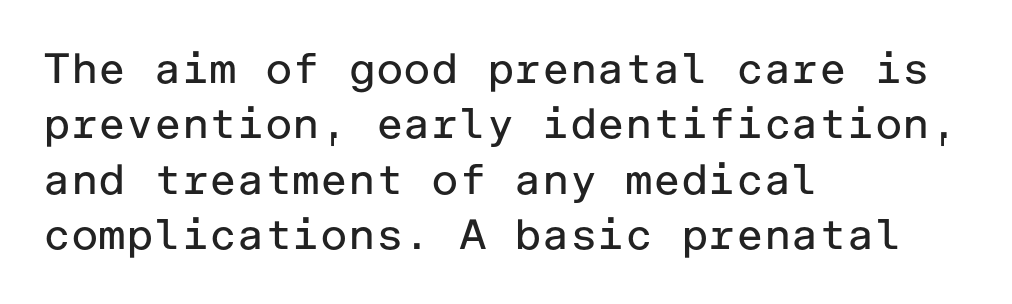
{"serif": "no", "italic": "no", "bold": "no", "weight": "regular", "width": "normal", "stroke_contrast": "low", "x_height": "medium", "underline": "no", "align": "left", "line_spacing": "normal", "line_spacing_ratio": 1.32, "letter_spacing": "normal", "letter_spacing_em": 0.0, "glyph_px": 42}
